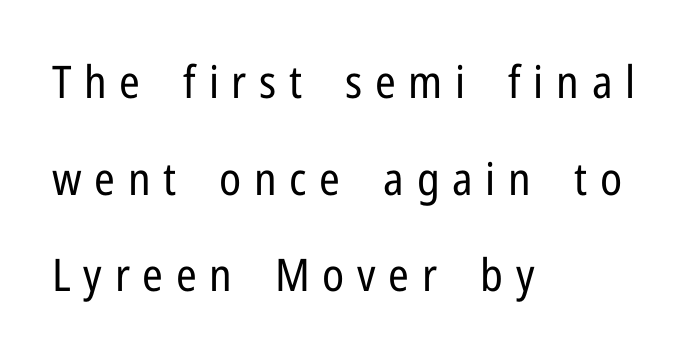
{"serif": "no", "italic": "no", "bold": "no", "weight": "regular", "width": "condensed", "stroke_contrast": "low", "x_height": "medium", "monospaced": "no", "underline": "no", "align": "left", "line_spacing": "loose", "line_spacing_ratio": 2.15, "letter_spacing": "wide", "letter_spacing_em": 0.28, "glyph_px": 45}
